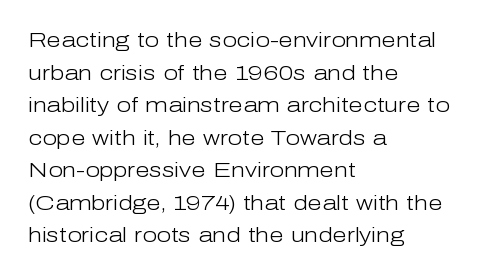
The image shows 21 px text type, upright; set left-aligned, normal line spacing (1.55x), normal letter spacing, not underlined.
